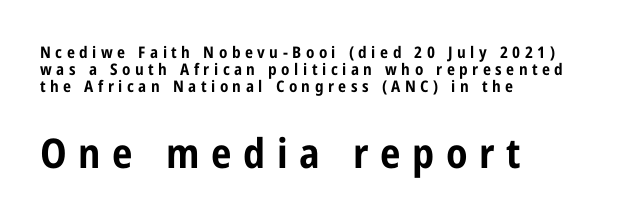
Q: Is the text bold? A: Yes.
Q: Is the text italic (slanted)? A: No, it is upright.
Q: Is the typeface a serif or a sans-serif typeface? A: Sans-serif.
Q: Is the text underlined? A: No.
Q: How is the paragraph aligned? A: Left-aligned.
Q: Is the spacing between letters normal or unusually wide? A: Unusually wide.
Q: Is the spacing between lines tight, normal or loose? A: Tight.
Q: Which block of text is set in a larger size, the first (top) or the second (bottom)? A: The second (bottom) one.
Q: Width (condensed, normal, or wide)? A: Condensed.
Q: Stroke contrast? A: Low.
Q: x-height? A: Medium.
Q: Monospaced? A: No.
